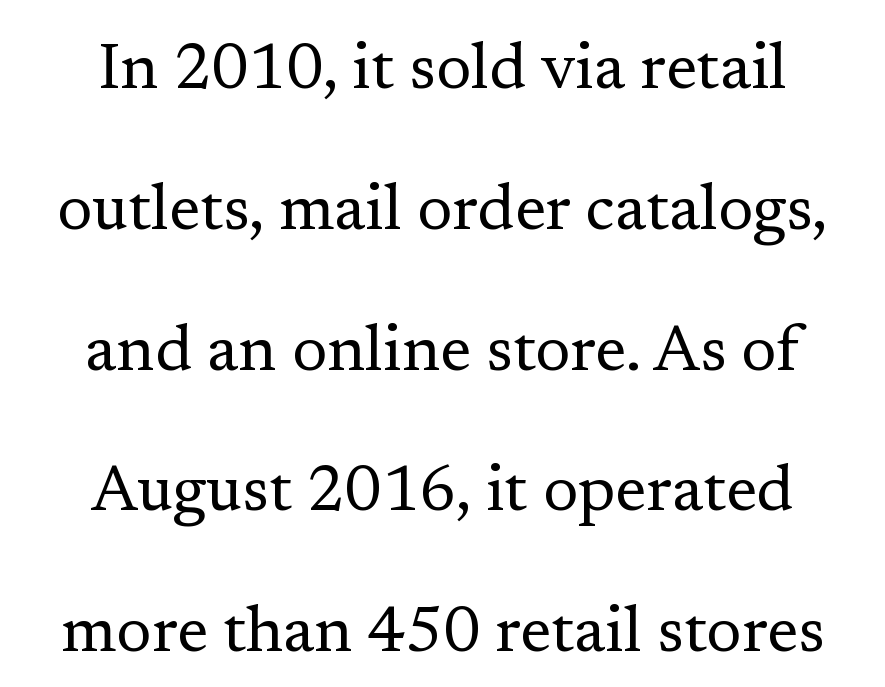
{"serif": "yes", "italic": "no", "bold": "no", "weight": "regular", "width": "normal", "stroke_contrast": "low", "x_height": "medium", "monospaced": "no", "underline": "no", "align": "center", "line_spacing": "loose", "line_spacing_ratio": 2.2, "letter_spacing": "normal", "letter_spacing_em": 0.0, "glyph_px": 64}
